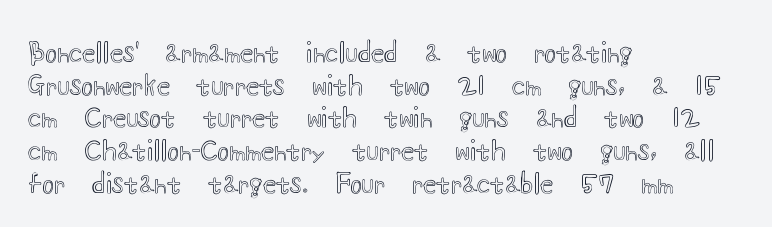
Q: Is the text italic (slanted)? A: No, it is upright.
Q: Is the text underlined? A: No.
Q: How is the paragraph aligned? A: Left-aligned.
Q: Is the spacing between letters normal or unusually wide? A: Normal.
